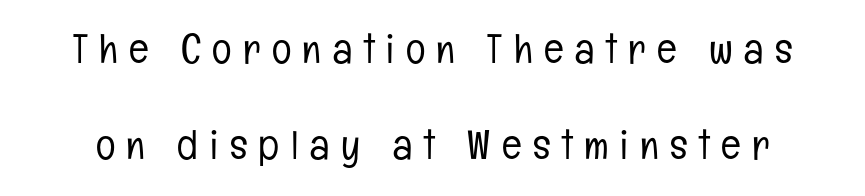
Display-style spreading of the glyphs; the letterfit is very open. This sample trades compactness for vertical openness between lines. Stroke mass is kept to a normal reading level or below. No word sits above an underline. The letters advance in unequal steps, a hallmark of proportional type.
